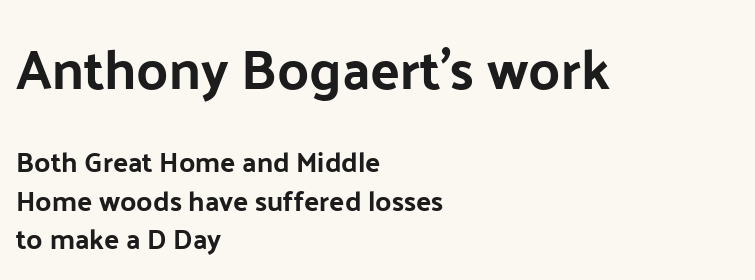
{"serif": "no", "italic": "no", "width": "normal", "stroke_contrast": "low", "x_height": "medium", "monospaced": "no", "underline": "no", "align": "left", "line_spacing": "normal", "line_spacing_ratio": 1.37, "letter_spacing": "normal", "letter_spacing_em": 0.0, "larger_block": "first", "size_ratio": 1.96, "glyph_px": 55}
